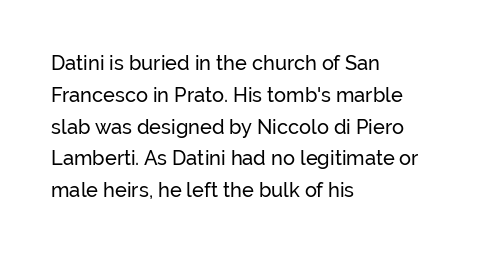
{"italic": "no", "underline": "no", "align": "left", "line_spacing": "normal", "line_spacing_ratio": 1.59, "letter_spacing": "normal", "letter_spacing_em": 0.0, "glyph_px": 20}
